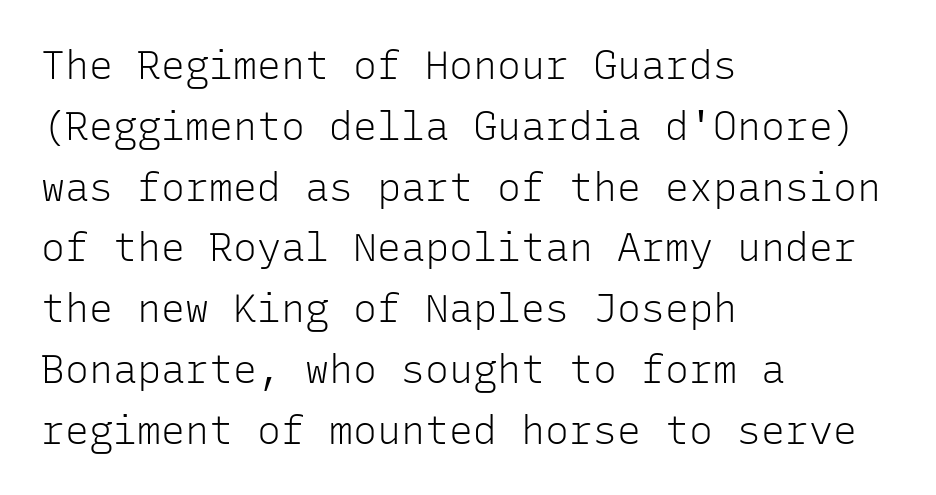
{"serif": "no", "italic": "no", "bold": "no", "weight": "light", "width": "normal", "stroke_contrast": "low", "x_height": "medium", "monospaced": "yes", "underline": "no", "align": "left", "line_spacing": "normal", "line_spacing_ratio": 1.52, "letter_spacing": "normal", "letter_spacing_em": 0.0, "glyph_px": 40}
